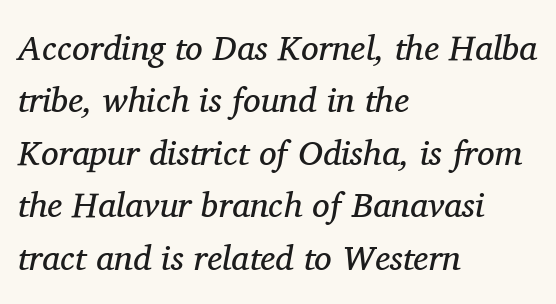
Each row of text sits above clean, open space. A typesetter would call this proportional, since set widths differ per character. Is the stroke heavy? The answer is a plain regular-or-lighter. Glyph-to-glyph distance matches everyday printed text. Line spacing here is normal. The passage shown leans; its letterforms are oblique.
